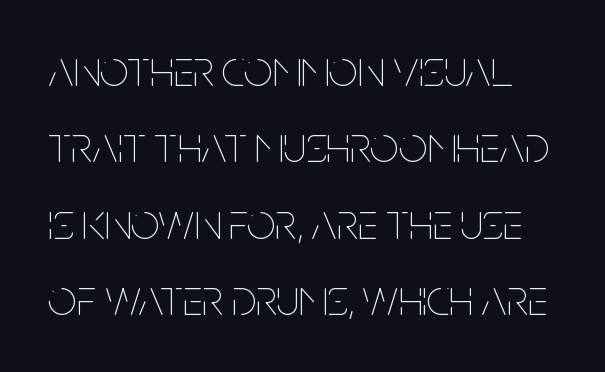
Q: Is the text bold? A: No.
Q: Is the text italic (slanted)? A: No, it is upright.
Q: Is the text underlined? A: No.
Q: Is the spacing between letters normal or unusually wide? A: Normal.
Q: Is the spacing between lines tight, normal or loose? A: Normal.
Q: Width (condensed, normal, or wide)? A: Condensed.
Q: Stroke contrast? A: Low.
Q: x-height? A: Large.
Q: Monospaced? A: No.
